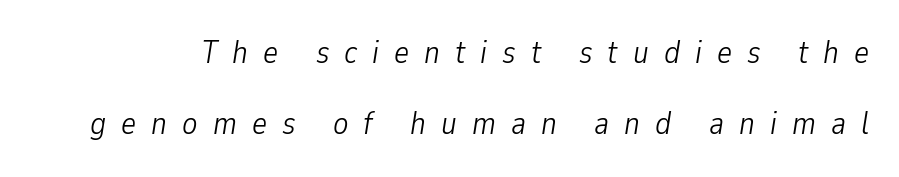
Stems and bowls with no extra thickness — not bold. Here the designer chose a conventional face with non-uniform glyph widths. Someone cranked the tracking dial way up on this one. Check under the words: just untouched page.
